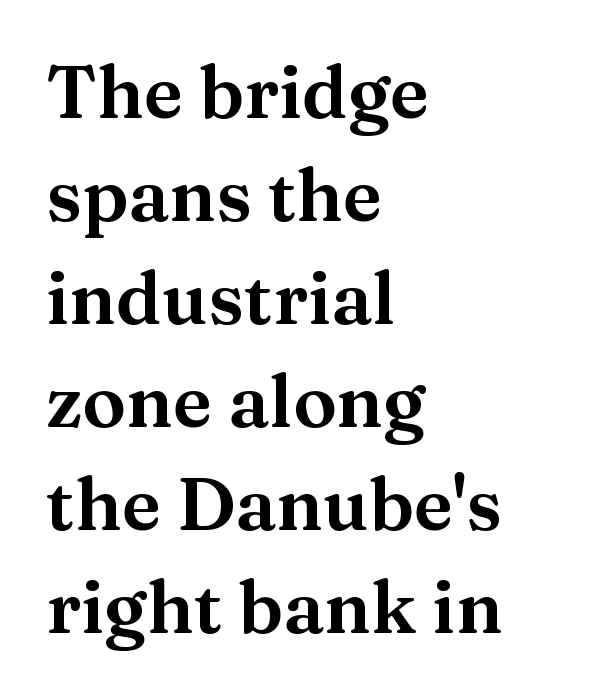
{"serif": "yes", "italic": "no", "width": "wide", "stroke_contrast": "medium", "x_height": "medium", "monospaced": "no", "underline": "no", "align": "left", "line_spacing": "normal", "line_spacing_ratio": 1.41, "letter_spacing": "normal", "letter_spacing_em": 0.0, "glyph_px": 73}
